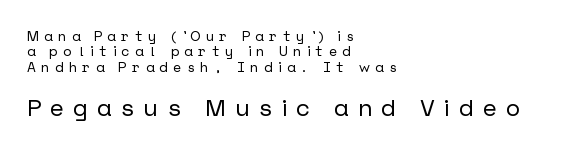
{"italic": "no", "underline": "no", "align": "left", "line_spacing": "tight", "line_spacing_ratio": 1.09, "letter_spacing": "wide", "letter_spacing_em": 0.38, "larger_block": "second", "size_ratio": 1.71, "glyph_px": 24}
